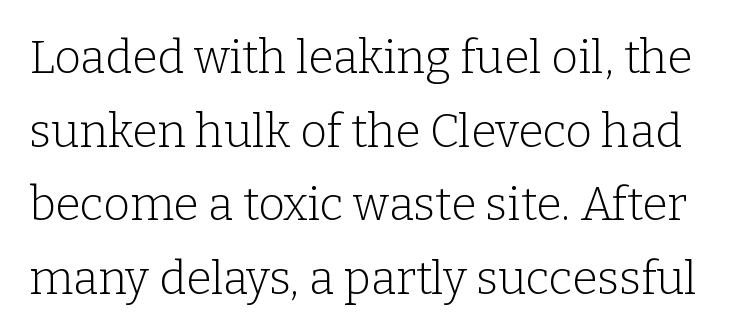
Q: Is the text bold? A: No.
Q: Is the text italic (slanted)? A: No, it is upright.
Q: Is the typeface a serif or a sans-serif typeface? A: Serif.
Q: Is the text underlined? A: No.
Q: Is the spacing between letters normal or unusually wide? A: Normal.
Q: Is the spacing between lines tight, normal or loose? A: Normal.
Q: Width (condensed, normal, or wide)? A: Normal.
Q: Stroke contrast? A: Low.
Q: x-height? A: Medium.
Q: Monospaced? A: No.
